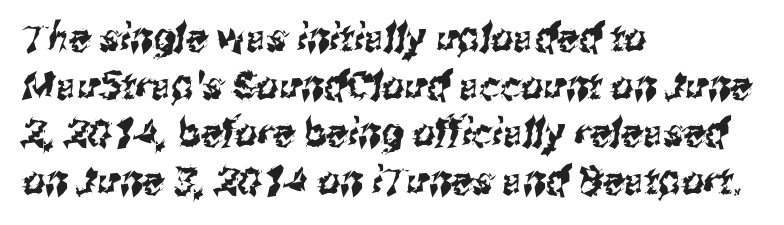
The image shows 39 px condensed sans-serif type; set left-aligned, line spacing 1.22x, normal letter spacing, not underlined; medium stroke contrast and a medium x-height.
